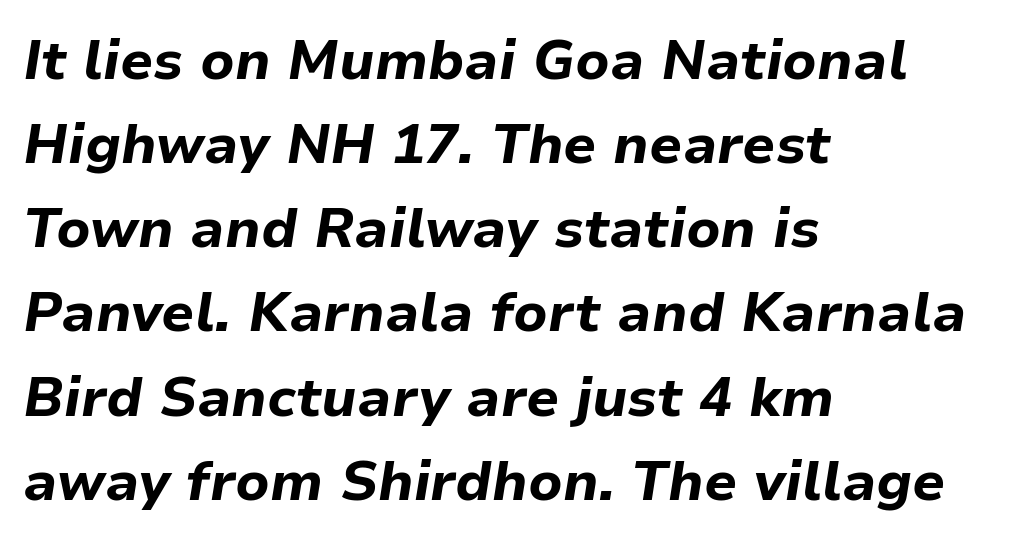
Q: Is the text bold? A: Yes.
Q: Is the text italic (slanted)? A: Yes, it leans right by about 9 degrees.
Q: Is the text underlined? A: No.
Q: How is the paragraph aligned? A: Left-aligned.
Q: Is the spacing between letters normal or unusually wide? A: Normal.
Q: Is the spacing between lines tight, normal or loose? A: Normal.
Q: Width (condensed, normal, or wide)? A: Normal.
Q: Stroke contrast? A: Low.
Q: x-height? A: Medium.
Q: Monospaced? A: No.
